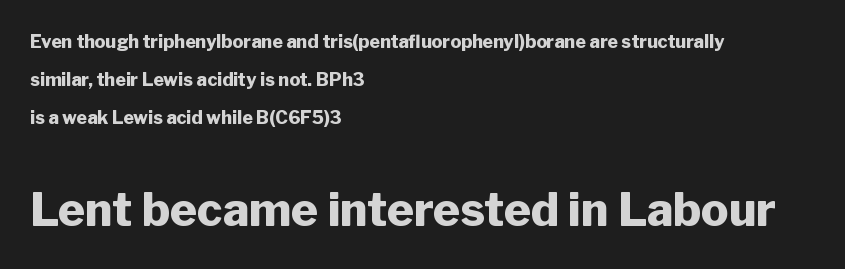
The image shows 46 px heavy sans-serif type, upright; set left-aligned, loose line spacing (2.12x), normal letter spacing, not underlined; the second (bottom) block is 2.56x larger; low stroke contrast and a medium x-height.
